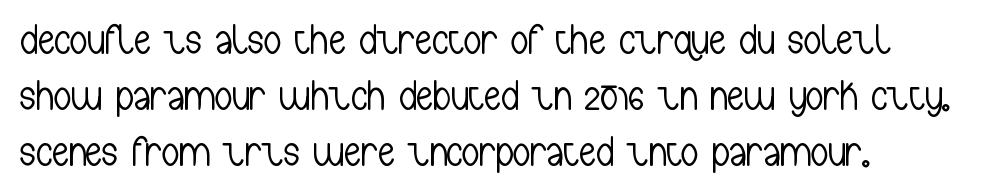
The typesetting does not lean heavy: it is not bold. The face used here is rendered with its standard letterfit. In terms of letterform style, serifs are entirely absent. Line spacing here is normal. The space directly below the letters is spotless.
